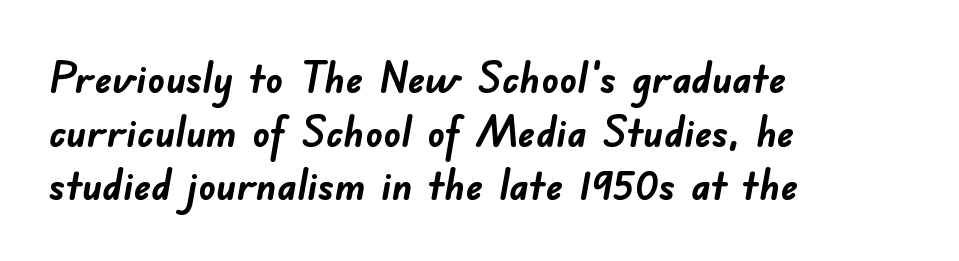
The image shows 43 px semibold sans-serif type; set left-aligned, normal line spacing (1.25x), normal letter spacing, not underlined; low stroke contrast and a small x-height.
